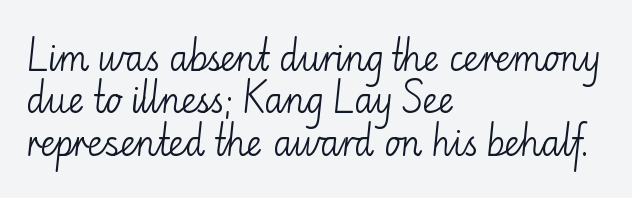
The image shows 34 px light sans-serif type; set left-aligned, normal line spacing (1.25x), normal letter spacing, not underlined; low stroke contrast and a small x-height.
